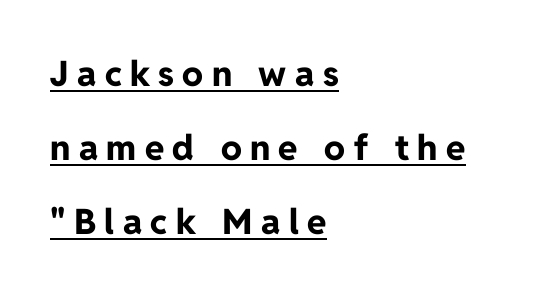
The image shows 35 px bold sans-serif type, upright; set left-aligned, loose line spacing (2.11x), unusually wide letter spacing (+0.24 em), underlined; low stroke contrast and a medium x-height.
